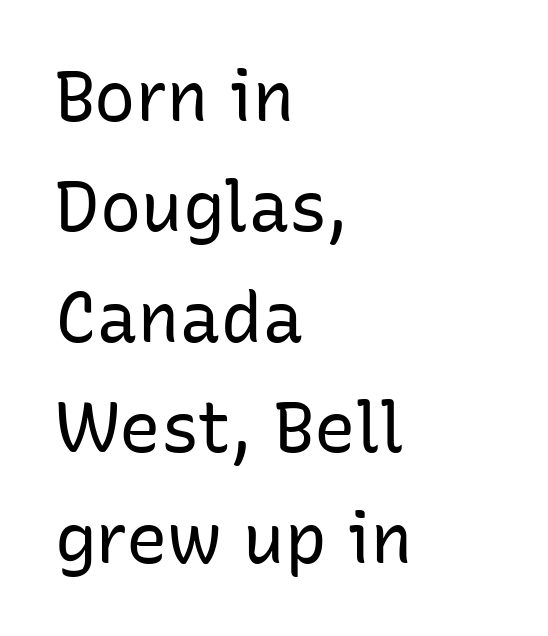
The image shows 69 px regular-weight sans-serif type, upright; set left-aligned, normal line spacing (1.6x), normal letter spacing, not underlined; low stroke contrast and a medium x-height.
